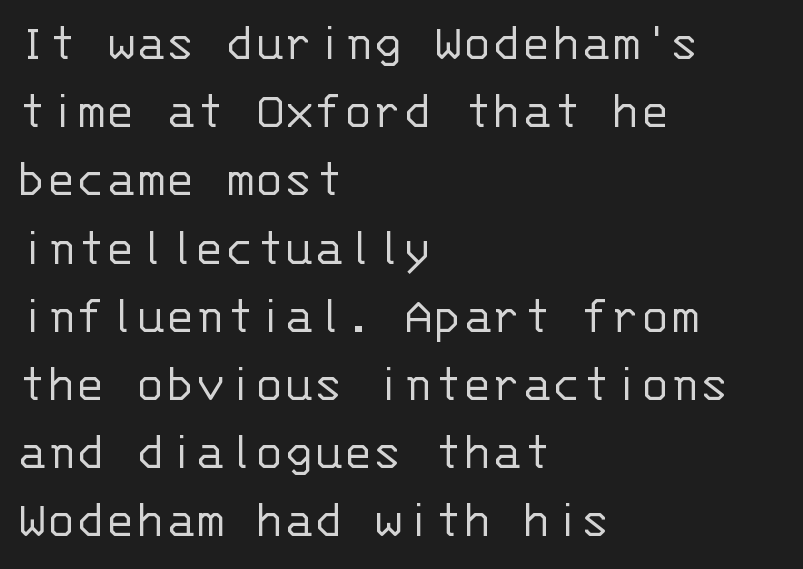
Q: Is the text bold? A: No.
Q: Is the text italic (slanted)? A: No, it is upright.
Q: Is the typeface a serif or a sans-serif typeface? A: Sans-serif.
Q: Is the text underlined? A: No.
Q: How is the paragraph aligned? A: Left-aligned.
Q: Is the spacing between letters normal or unusually wide? A: Normal.
Q: Width (condensed, normal, or wide)? A: Normal.
Q: Stroke contrast? A: Low.
Q: x-height? A: Large.
Q: Monospaced? A: Yes.
